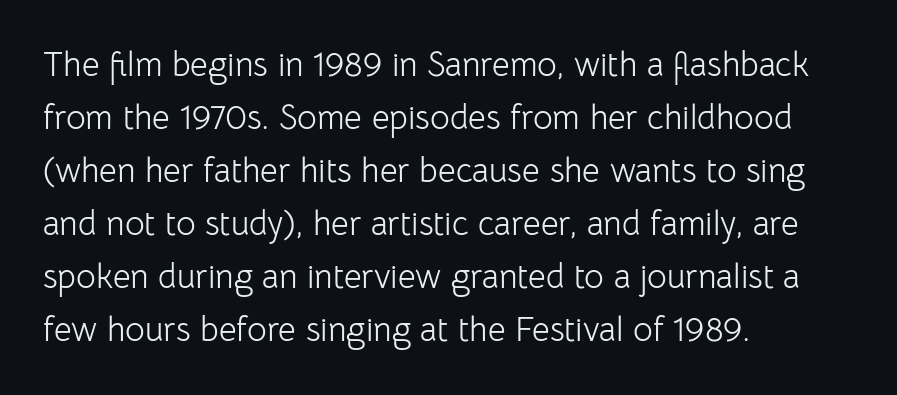
{"serif": "no", "italic": "no", "bold": "no", "weight": "light", "width": "normal", "stroke_contrast": "low", "x_height": "medium", "monospaced": "no", "underline": "no", "align": "left", "line_spacing": "normal", "line_spacing_ratio": 1.56, "letter_spacing": "normal", "letter_spacing_em": 0.0, "glyph_px": 34}
